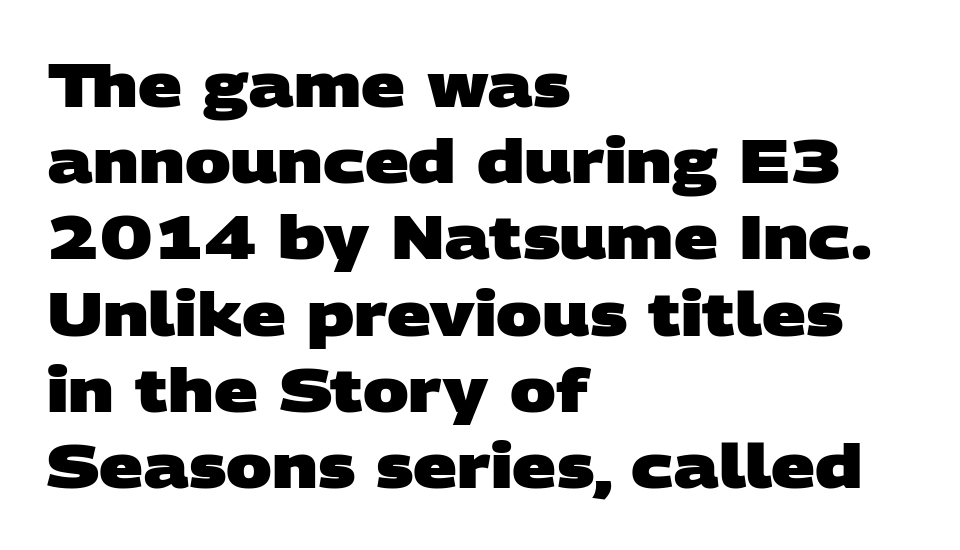
The image shows 61 px heavy, wide sans-serif type; set left-aligned, normal line spacing (1.25x), normal letter spacing, not underlined; low stroke contrast and a large x-height.
